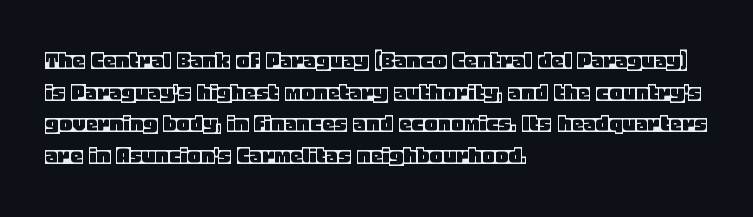
The image shows 25 px text type, upright; set left-aligned, normal line spacing (1.27x), normal letter spacing, not underlined.
